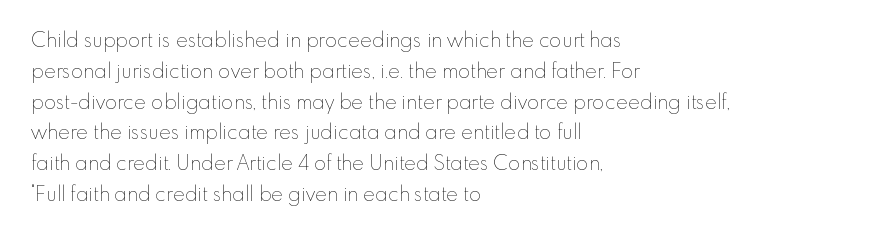
Unmarked baselines from the first word to the last. Between one letter and the next there's only the usual sliver of space. Left-aligned paragraph, ragged on the right. Compared with typical paragraphs, the rows here are spaced about the same. It's the straight-up-and-down kind of type.
